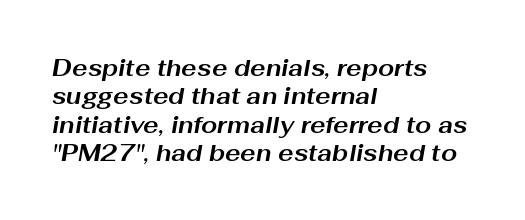
The image shows 23 px bold type, italic (leaning right); set left-aligned, line spacing 1.23x, normal letter spacing, not underlined.
